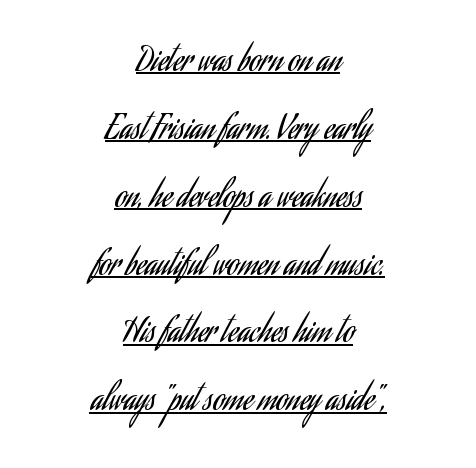
Note: no serifs on the glyphs. You can see a thin bar hugging the bottom of the glyphs. The font is comparable to plain body text, perhaps lighter.
